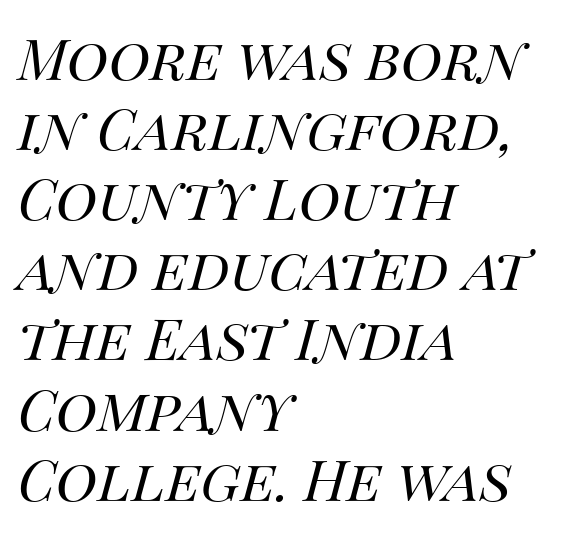
The foot of each line stays bare and open. One-word summary of the alignment: left. This sample has the flowing, uneven cadence of proportional lettering. Caption: standard tracking, unaltered. Does the lettering tilt? It does — this is italic. Weight: regular or lighter.
